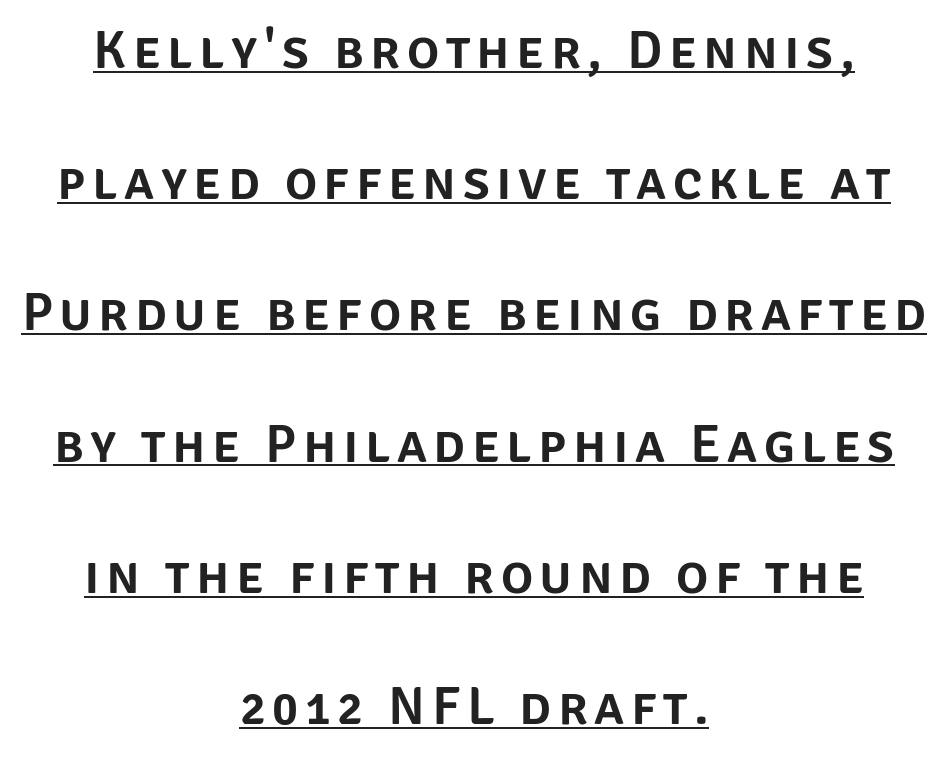
{"serif": "no", "italic": "no", "width": "normal", "stroke_contrast": "low", "x_height": "large", "monospaced": "no", "underline": "yes", "align": "center", "line_spacing": "loose", "line_spacing_ratio": 2.43, "glyph_px": 54}
